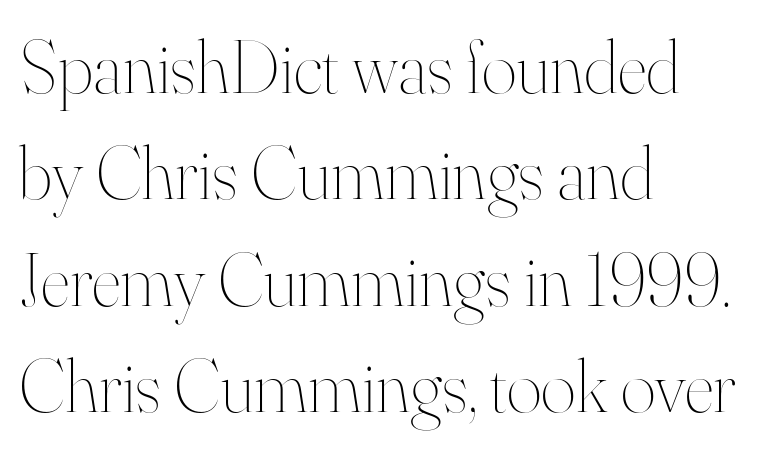
Q: Is the text bold? A: No.
Q: Is the text italic (slanted)? A: No, it is upright.
Q: Is the text underlined? A: No.
Q: How is the paragraph aligned? A: Left-aligned.
Q: Is the spacing between letters normal or unusually wide? A: Normal.
Q: Is the spacing between lines tight, normal or loose? A: Normal.
Q: Width (condensed, normal, or wide)? A: Normal.
Q: Stroke contrast? A: High.
Q: x-height? A: Small.
Q: Monospaced? A: No.
